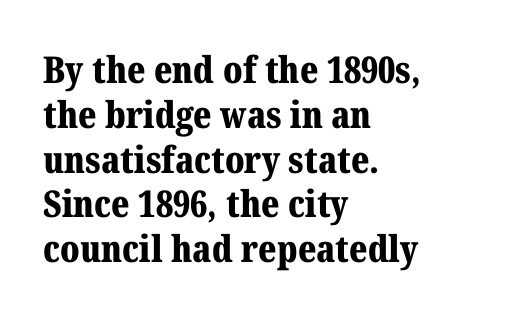
The glyphs in this specimen are seriffed. Looks like regular typesetting: each glyph gets only the width it needs. Each glyph is drawn with heavy, bold strokes. Is the letter spacing exaggerated? No — it looks like the ordinary default. The compositor pushed each line to the left boundary.
